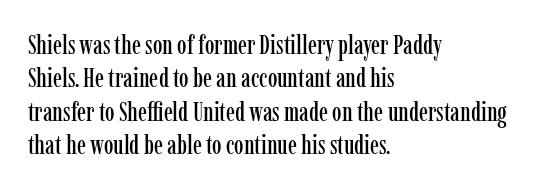
The image shows 27 px text type, upright; set left-aligned, line spacing 1.24x, normal letter spacing, not underlined.
